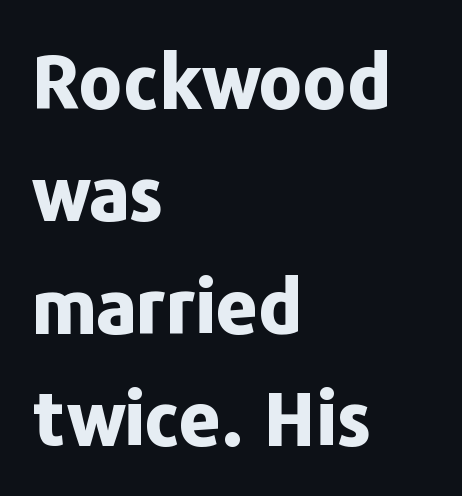
The characters look thick and weighty, a clear bold. Notice how the stems are strictly vertical — no italics here. Quick note: underline off. These lines keep a tight, regular rhythm from letter to letter. Is this a fixed-width face? No — the glyphs have proportional, varying widths.
